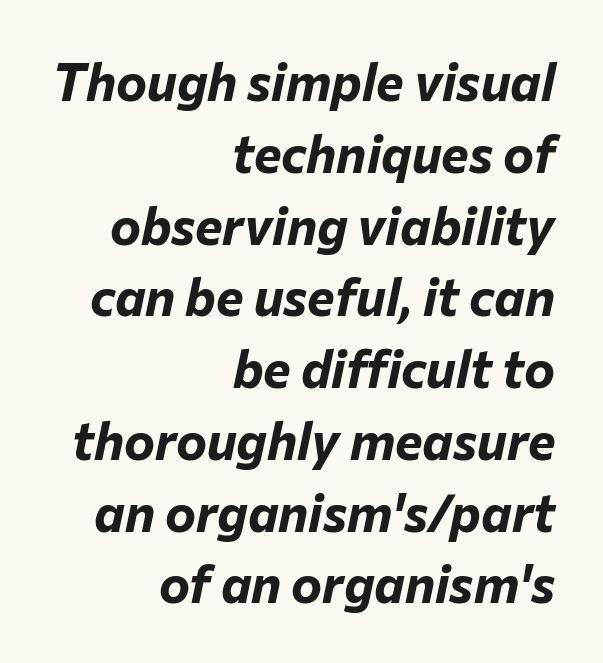
{"italic": "yes", "lean": "right", "slant_degrees": 12, "bold": "yes", "weight": "bold", "width": "normal", "stroke_contrast": "low", "x_height": "medium", "monospaced": "no", "underline": "no", "align": "right", "line_spacing": "normal", "line_spacing_ratio": 1.38, "letter_spacing": "normal", "letter_spacing_em": 0.0, "glyph_px": 52}
